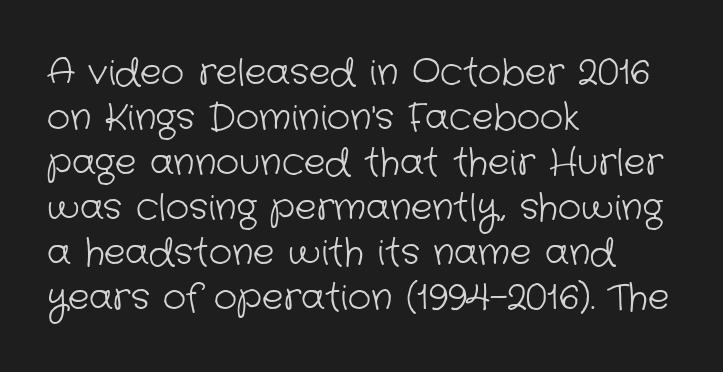
Notice how the passage keeps a crisp vertical edge on the left only. Here the glyphs are tracked normally, forming tight word shapes. A typesetter would label this face a sans. The face used here is proportionally spaced, like ordinary book or web type. The lines sit at an ordinary, default distance from one another.
